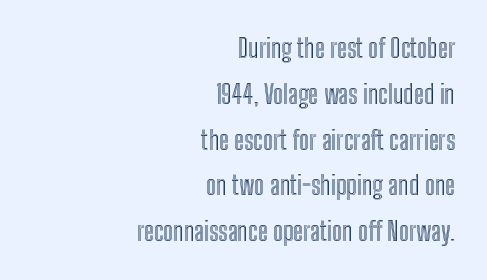
The image shows 26 px text type, upright; set right-aligned, line spacing 1.76x, normal letter spacing, not underlined.
